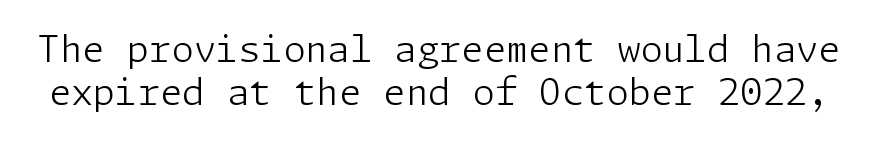
The axis of the letterforms is exactly vertical. Observe the ordinary spacing: letters are neighbours, not strangers. Has an underline been added? It has not. No chunkiness to these letters — they're not bold. The glyphs in this specimen are sans serif.
